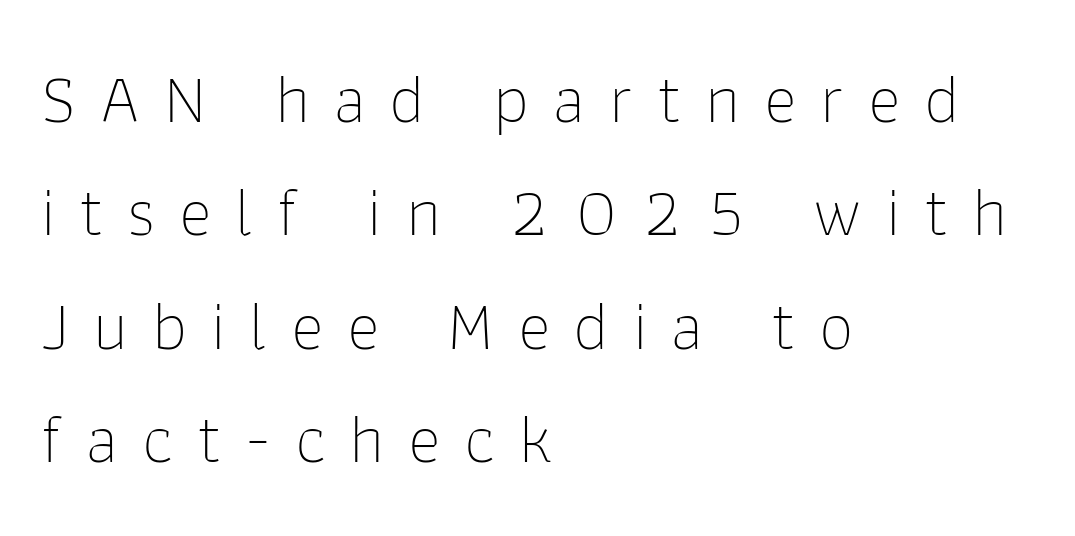
Q: Is the text bold? A: No.
Q: Is the text italic (slanted)? A: No, it is upright.
Q: Is the typeface a serif or a sans-serif typeface? A: Sans-serif.
Q: Is the text underlined? A: No.
Q: How is the paragraph aligned? A: Left-aligned.
Q: Is the spacing between letters normal or unusually wide? A: Unusually wide.
Q: Is the spacing between lines tight, normal or loose? A: Normal.
Q: Width (condensed, normal, or wide)? A: Normal.
Q: Stroke contrast? A: Low.
Q: x-height? A: Medium.
Q: Monospaced? A: No.
